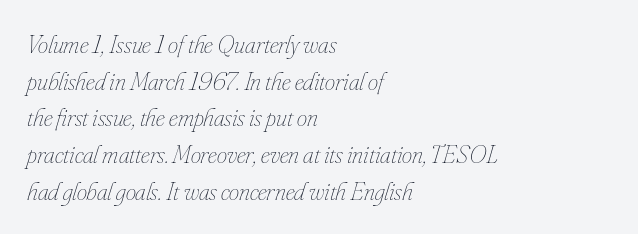
Evenly set lines give the paragraph a standard silhouette. Clear beneath every line of the passage. The font sits on the lighter half of the weight spectrum, regular included. Yep, that's italic — everything's leaning. Line starts are locked; line ends wander.
